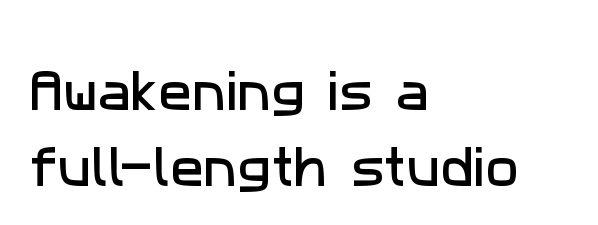
The image shows 45 px sans-serif type; set left-aligned, normal line spacing (1.69x), normal letter spacing, not underlined; low stroke contrast and a medium x-height.
